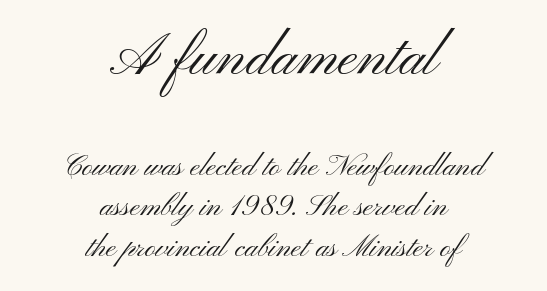
Q: Is the text bold? A: No.
Q: Is the text italic (slanted)? A: Yes.
Q: Is the typeface a serif or a sans-serif typeface? A: Sans-serif.
Q: Is the text underlined? A: No.
Q: How is the paragraph aligned? A: Centered.
Q: Is the spacing between letters normal or unusually wide? A: Normal.
Q: Is the spacing between lines tight, normal or loose? A: Normal.
Q: Which block of text is set in a larger size, the first (top) or the second (bottom)? A: The first (top) one.
Q: Width (condensed, normal, or wide)? A: Wide.
Q: Stroke contrast? A: Medium.
Q: x-height? A: Small.
Q: Monospaced? A: No.
